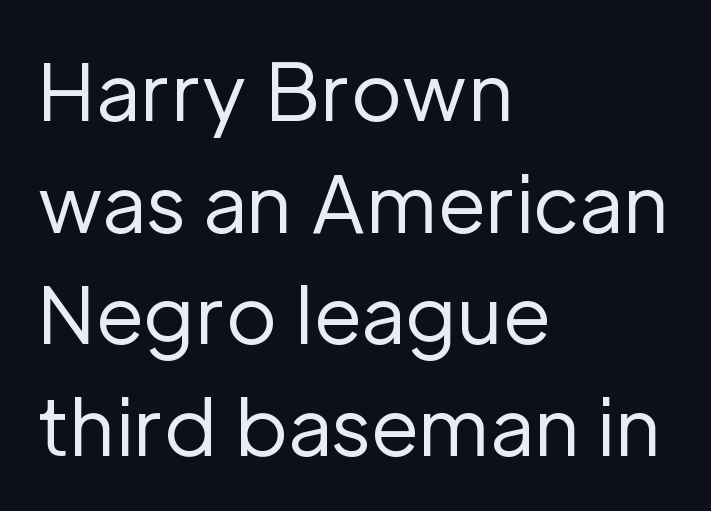
The image shows 78 px regular-weight sans-serif type, upright; set left-aligned, normal line spacing (1.43x), normal letter spacing, not underlined; low stroke contrast and a medium x-height.
